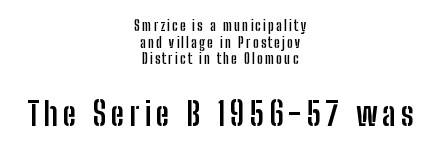
Descenders are the only things crossing below the line. Is the type bold? Yes — the strokes are clearly thick and heavy. The whitespace from short lines is split evenly between both sides. Proportional: the letters do not fall into vertical columns. The type sits square on the baseline with zero lean. You can tell from the bare stems that sans-serif type was used.
